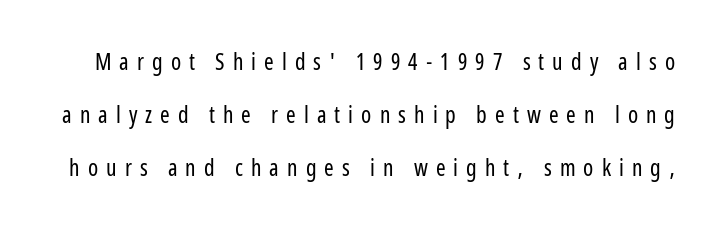
The image shows 23 px text type, upright; set loose line spacing (2.3x), unusually wide letter spacing (+0.35 em), not underlined.
